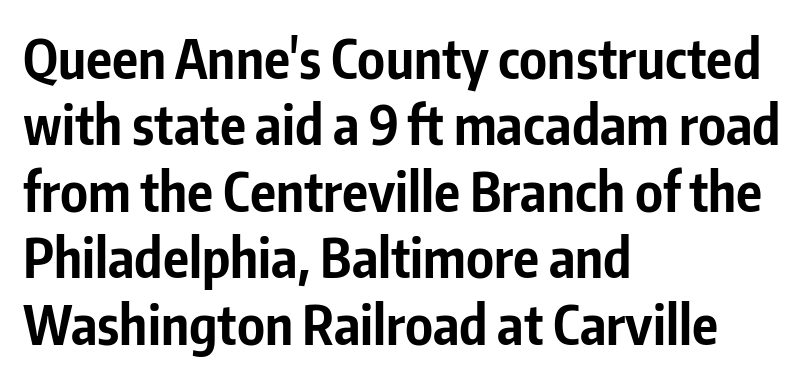
The image shows 54 px bold, condensed sans-serif type, upright; set left-aligned, line spacing 1.23x, normal letter spacing, not underlined; low stroke contrast and a medium x-height.
